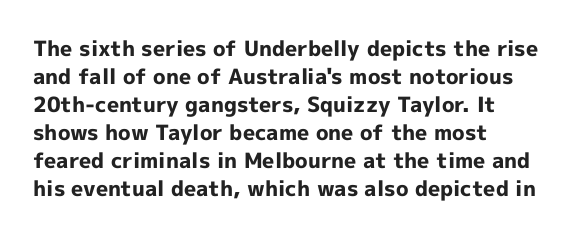
{"italic": "no", "bold": "yes", "underline": "no", "align": "left", "line_spacing": "normal", "line_spacing_ratio": 1.33, "letter_spacing": "normal", "letter_spacing_em": 0.0, "glyph_px": 21}
